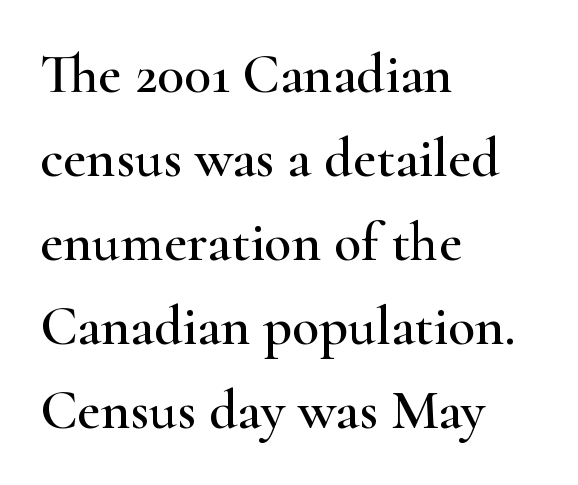
The image shows 56 px wide serif type, upright; set left-aligned, normal line spacing (1.5x), normal letter spacing, not underlined; high stroke contrast and a small x-height.
